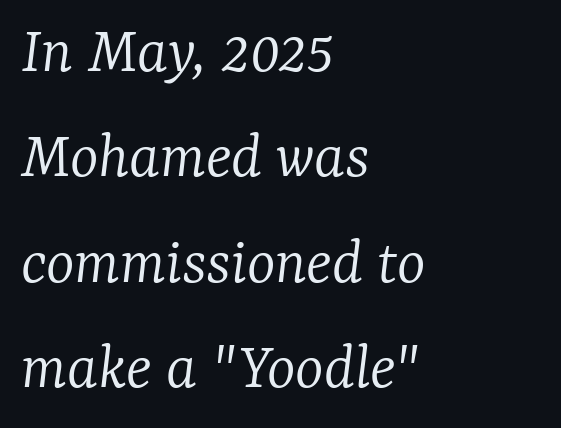
Q: Is the text bold? A: No.
Q: Is the text italic (slanted)? A: Yes, it leans right by about 7 degrees.
Q: Is the typeface a serif or a sans-serif typeface? A: Serif.
Q: Is the text underlined? A: No.
Q: How is the paragraph aligned? A: Left-aligned.
Q: Is the spacing between letters normal or unusually wide? A: Normal.
Q: Is the spacing between lines tight, normal or loose? A: Normal.
Q: Width (condensed, normal, or wide)? A: Normal.
Q: Stroke contrast? A: Low.
Q: x-height? A: Medium.
Q: Monospaced? A: No.
